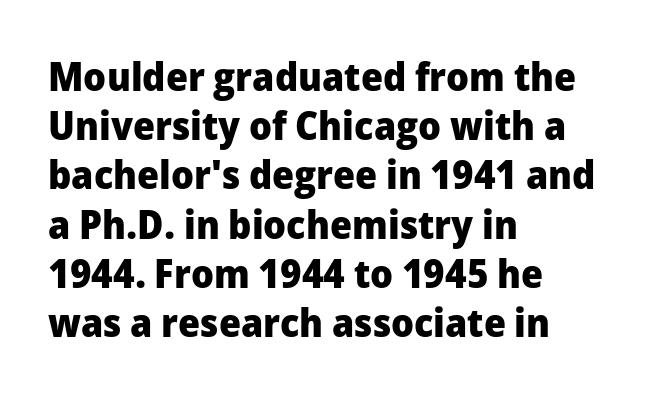
{"serif": "no", "italic": "no", "bold": "yes", "weight": "heavy", "width": "normal", "stroke_contrast": "low", "x_height": "medium", "monospaced": "no", "underline": "no", "align": "left", "line_spacing_ratio": 1.23, "letter_spacing": "normal", "letter_spacing_em": 0.0, "glyph_px": 40}
